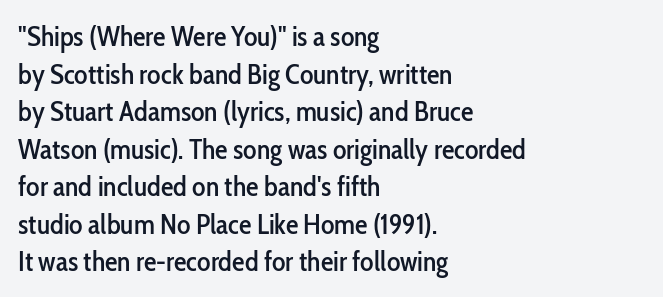
{"serif": "no", "italic": "no", "width": "condensed", "stroke_contrast": "low", "x_height": "medium", "monospaced": "no", "underline": "no", "align": "left", "line_spacing": "normal", "line_spacing_ratio": 1.34, "letter_spacing": "normal", "letter_spacing_em": 0.0, "glyph_px": 28}
